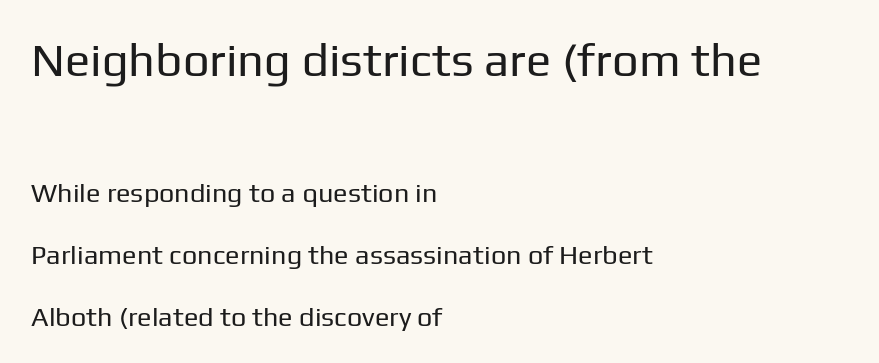
Heaviness? Minimal to ordinary, like unemphasized prose. The strip under each line holds only bare page. How are the letters spaced? Ordinarily, with no added tracking. Is this a fixed-width face? No — the glyphs have proportional, varying widths. The initial chunk of copy outweighs the following chunk in type size. One glance says open: line gaps are wider than usual.
